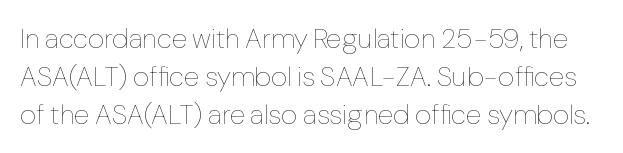
These lines were composed using upright roman letters. No extra tracking has been applied to these lines. The letters advance in unequal steps, a hallmark of proportional type. The leading is moderate, giving the passage an even texture.
